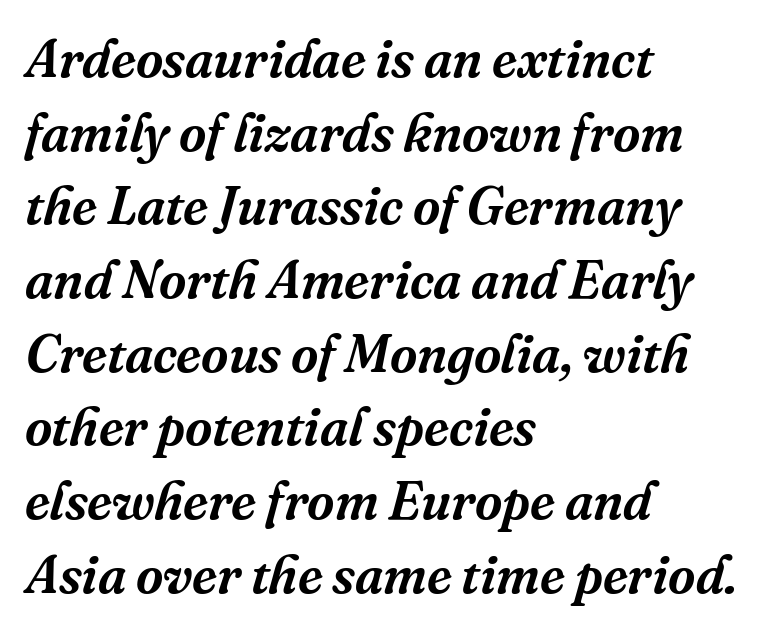
Q: Is the text italic (slanted)? A: Yes, it leans right by about 16 degrees.
Q: Is the typeface a serif or a sans-serif typeface? A: Serif.
Q: Is the text underlined? A: No.
Q: How is the paragraph aligned? A: Left-aligned.
Q: Is the spacing between letters normal or unusually wide? A: Normal.
Q: Is the spacing between lines tight, normal or loose? A: Normal.
Q: Width (condensed, normal, or wide)? A: Normal.
Q: Stroke contrast? A: Medium.
Q: x-height? A: Medium.
Q: Monospaced? A: No.
